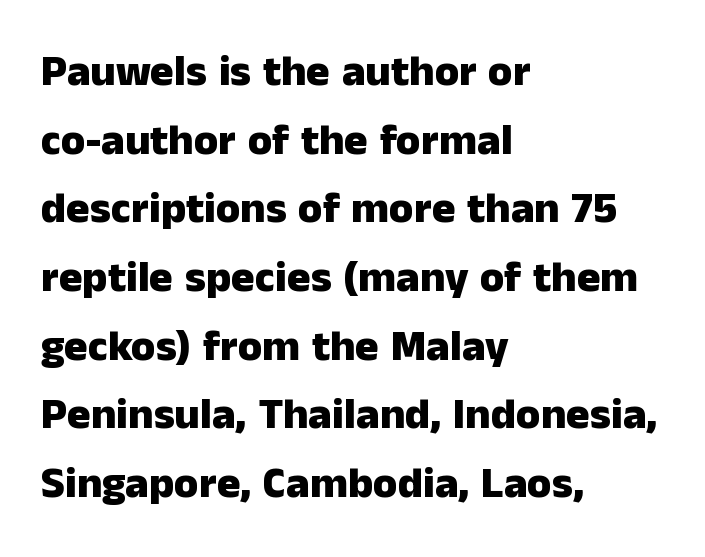
The image shows 44 px heavy sans-serif type, upright; set left-aligned, normal line spacing (1.56x), normal letter spacing, not underlined; low stroke contrast and a medium x-height.
